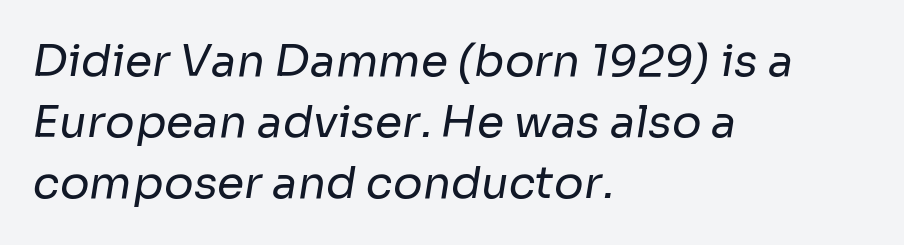
{"serif": "no", "bold": "no", "weight": "regular", "width": "normal", "stroke_contrast": "low", "x_height": "medium", "monospaced": "no", "underline": "no", "align": "left", "line_spacing": "normal", "line_spacing_ratio": 1.39, "letter_spacing": "normal", "letter_spacing_em": 0.0, "glyph_px": 44}
